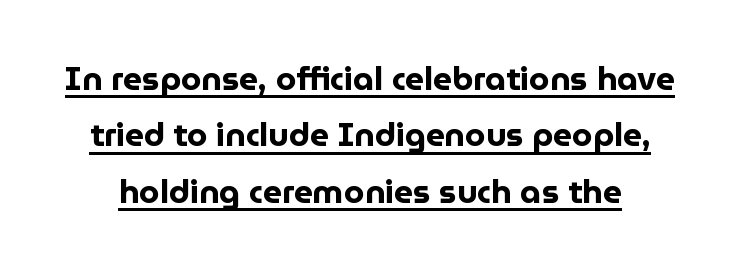
This is heavy type, rendered in bold. Nope, not italic — everything's standing straight. Default kerning and tracking; the words read as compact shapes. Descenders here cross a horizontal rule under the line. Varying glyph widths throughout — classic text-font behaviour. Note: no serifs on the glyphs.
